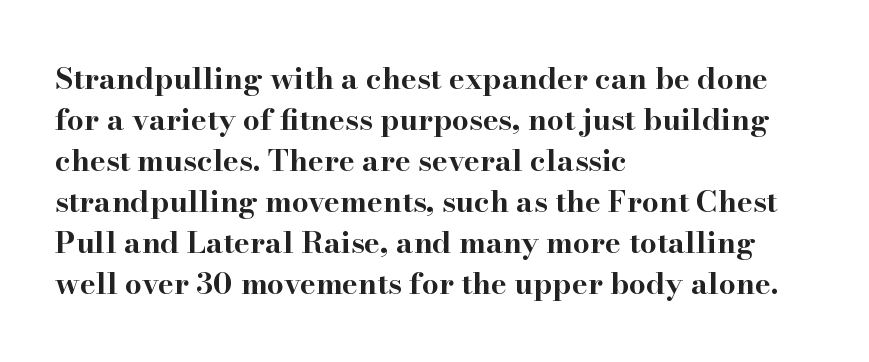
{"serif": "yes", "italic": "no", "bold": "yes", "weight": "bold", "width": "wide", "stroke_contrast": "high", "x_height": "small", "monospaced": "no", "underline": "no", "align": "left", "line_spacing": "normal", "line_spacing_ratio": 1.37, "letter_spacing": "normal", "letter_spacing_em": 0.0, "glyph_px": 30}
